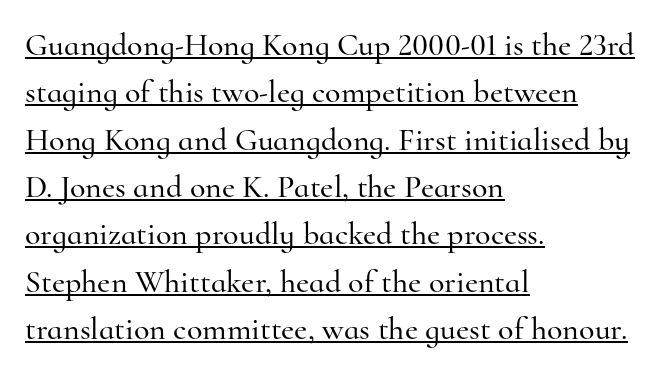
Q: Is the text italic (slanted)? A: No, it is upright.
Q: Is the typeface a serif or a sans-serif typeface? A: Serif.
Q: Is the text underlined? A: Yes.
Q: How is the paragraph aligned? A: Left-aligned.
Q: Is the spacing between letters normal or unusually wide? A: Normal.
Q: Is the spacing between lines tight, normal or loose? A: Normal.
Q: Width (condensed, normal, or wide)? A: Normal.
Q: Stroke contrast? A: High.
Q: x-height? A: Small.
Q: Monospaced? A: No.
